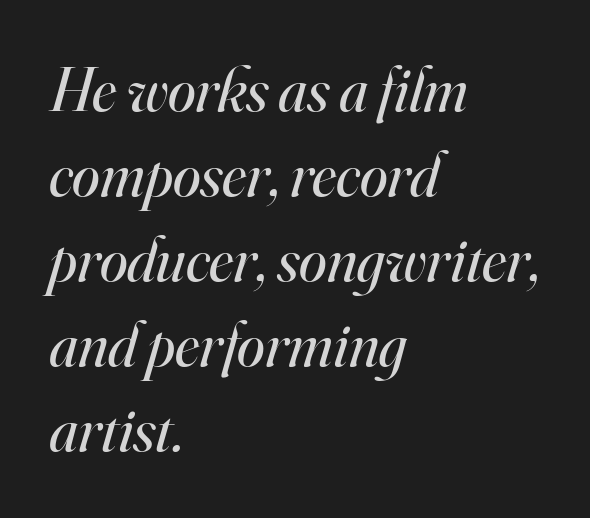
{"serif": "yes", "italic": "yes", "lean": "right", "slant_degrees": 16, "bold": "no", "weight": "regular", "width": "normal", "stroke_contrast": "high", "x_height": "small", "monospaced": "no", "underline": "no", "align": "left", "line_spacing": "normal", "line_spacing_ratio": 1.35, "letter_spacing": "normal", "letter_spacing_em": 0.0, "glyph_px": 63}
